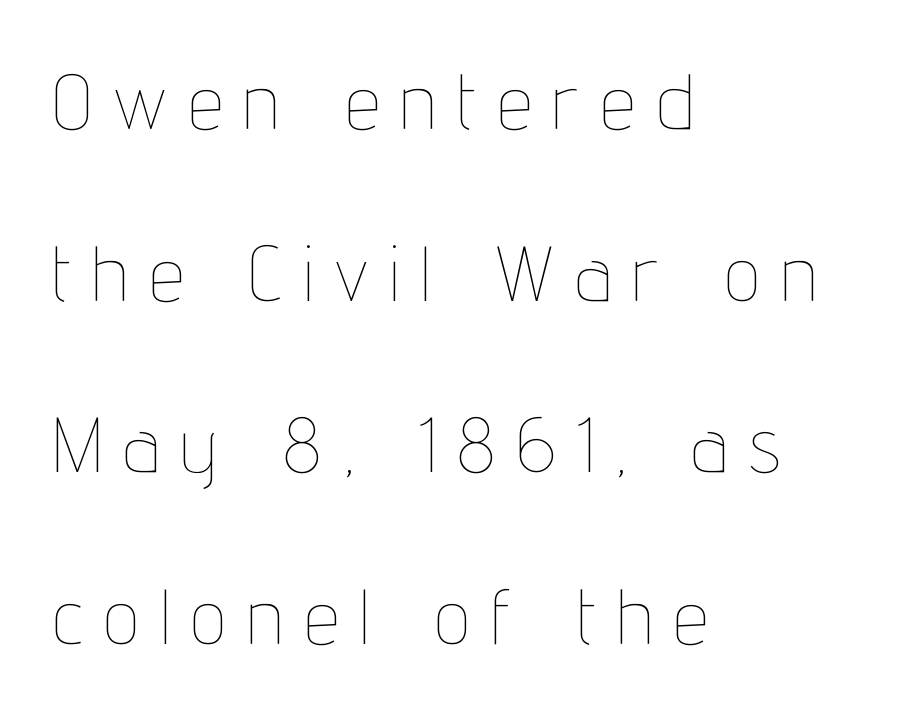
{"italic": "no", "bold": "no", "weight": "thin", "width": "condensed", "stroke_contrast": "low", "x_height": "medium", "monospaced": "no", "underline": "no", "align": "left", "line_spacing": "loose", "line_spacing_ratio": 2.2, "letter_spacing": "wide", "letter_spacing_em": 0.29, "glyph_px": 78}
